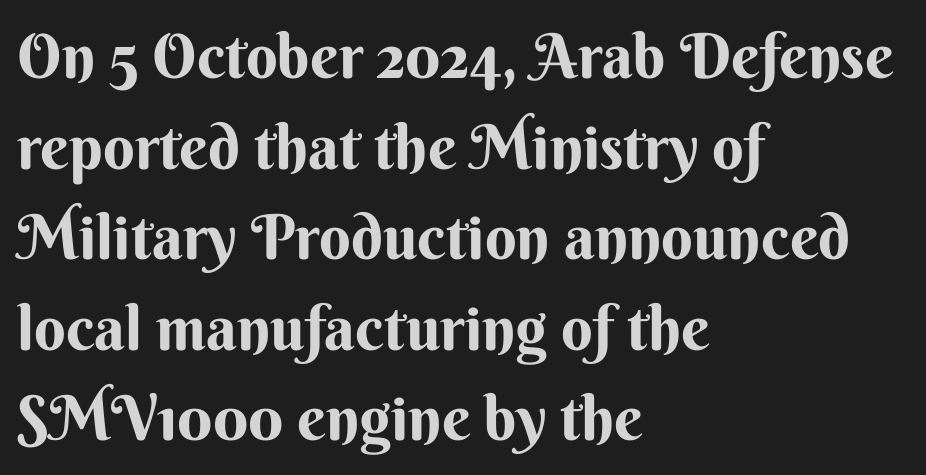
{"serif": "no", "italic": "no", "width": "normal", "stroke_contrast": "medium", "x_height": "small", "monospaced": "no", "underline": "no", "align": "left", "line_spacing": "normal", "line_spacing_ratio": 1.46, "letter_spacing": "normal", "letter_spacing_em": 0.0, "glyph_px": 62}
